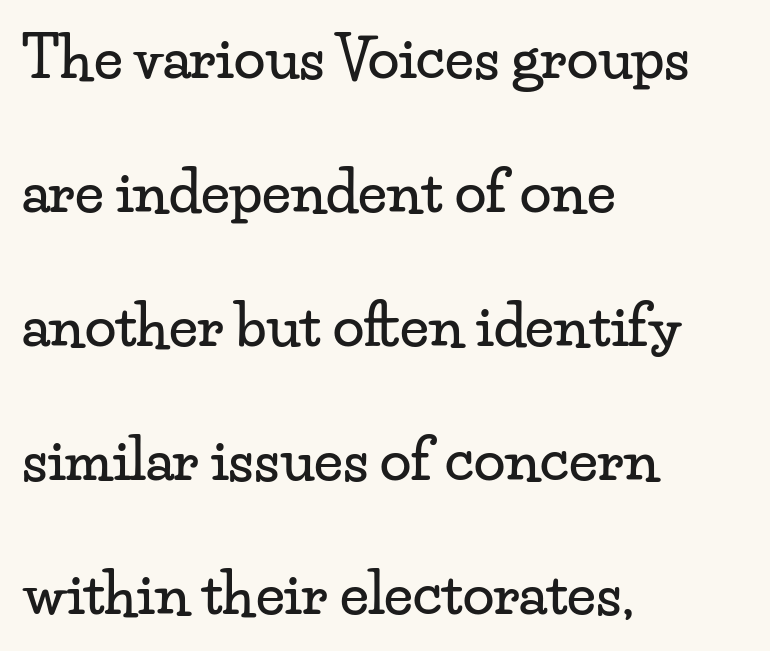
Check where the strokes stop: tiny serifs finish them off. Each letter keeps its own natural width here, so spacing adapts to shape. The gap between lines stays unmarked. The face used here is rendered with its standard letterfit. Where is the straight margin? On the left. Does the lettering tilt? It doesn't — this is upright.
